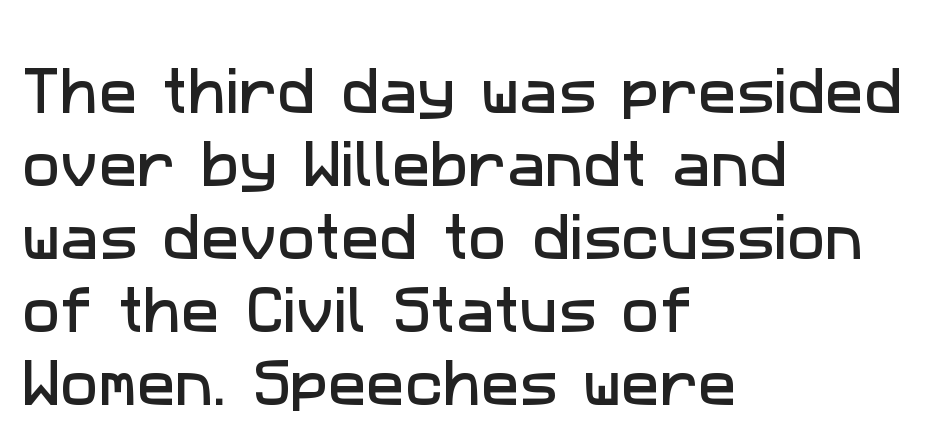
The image shows 51 px sans-serif type; set left-aligned, normal line spacing (1.43x), normal letter spacing, not underlined; low stroke contrast and a medium x-height.
